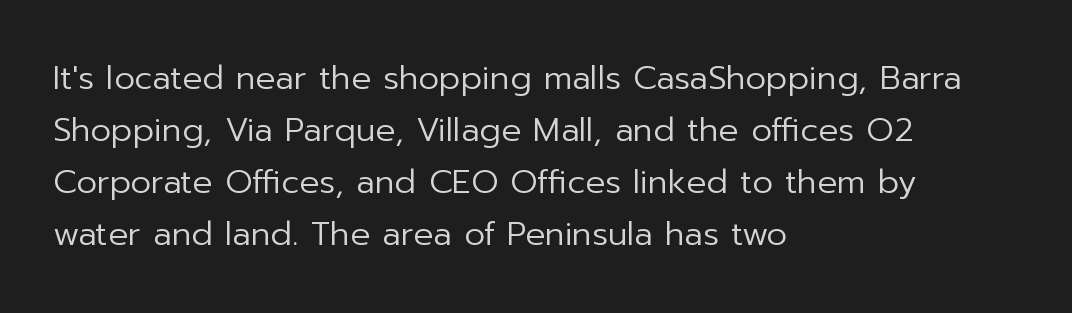
Q: Is the text bold? A: No.
Q: Is the text italic (slanted)? A: No, it is upright.
Q: Is the typeface a serif or a sans-serif typeface? A: Sans-serif.
Q: Is the text underlined? A: No.
Q: How is the paragraph aligned? A: Left-aligned.
Q: Is the spacing between letters normal or unusually wide? A: Normal.
Q: Is the spacing between lines tight, normal or loose? A: Normal.
Q: Width (condensed, normal, or wide)? A: Normal.
Q: Stroke contrast? A: Low.
Q: x-height? A: Medium.
Q: Monospaced? A: No.
